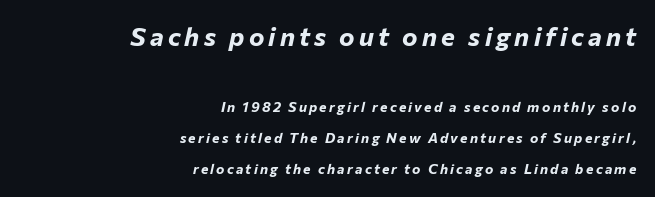
Q: Is the text bold? A: Yes.
Q: Is the text italic (slanted)? A: Yes, it leans right by about 12 degrees.
Q: Is the text underlined? A: No.
Q: How is the paragraph aligned? A: Right-aligned.
Q: Is the spacing between lines tight, normal or loose? A: Loose.
Q: Which block of text is set in a larger size, the first (top) or the second (bottom)? A: The first (top) one.
